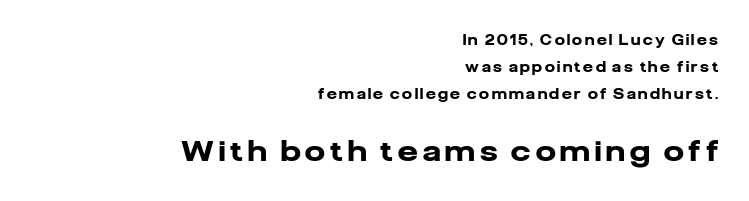
Q: Is the text bold? A: Yes.
Q: Is the text italic (slanted)? A: No, it is upright.
Q: Is the typeface a serif or a sans-serif typeface? A: Sans-serif.
Q: Is the text underlined? A: No.
Q: How is the paragraph aligned? A: Right-aligned.
Q: Is the spacing between lines tight, normal or loose? A: Loose.
Q: Which block of text is set in a larger size, the first (top) or the second (bottom)? A: The second (bottom) one.
Q: Width (condensed, normal, or wide)? A: Normal.
Q: Stroke contrast? A: Low.
Q: x-height? A: Medium.
Q: Monospaced? A: No.
